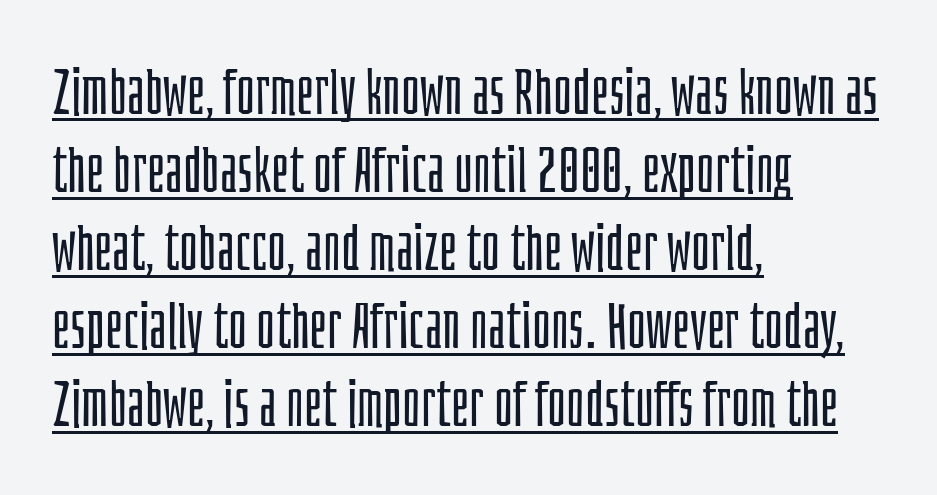
You can see a thin bar hugging the bottom of the glyphs. The face used here is proportionally spaced, like ordinary book or web type. Grotesque or geometric, the face here clearly has no serifs. Letters have the restrained weight of plain body copy at most. The rendering keeps characters at their native spacing.
